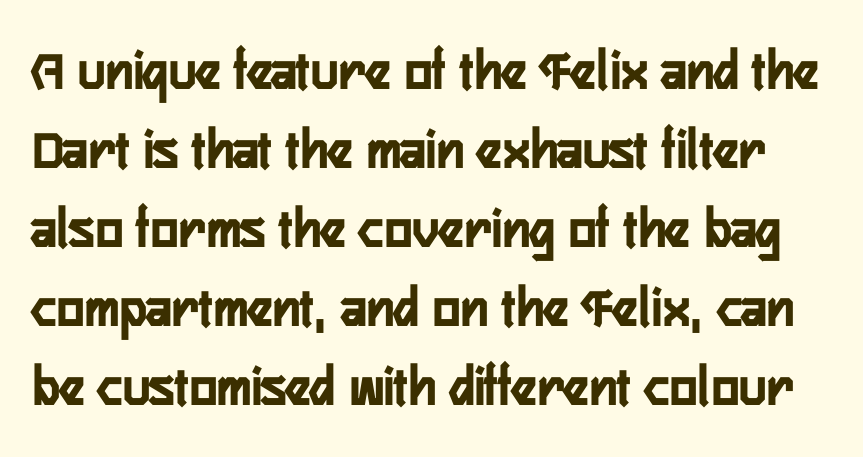
Students, note that the glyphs here touch the page at normal intervals. Decoration check: the copy has no underline. The type family on display is of the sans-serif kind. This sample has the flowing, uneven cadence of proportional lettering. Designer's note — italics off, roman on. Each new line begins a customary step beneath the previous one.
